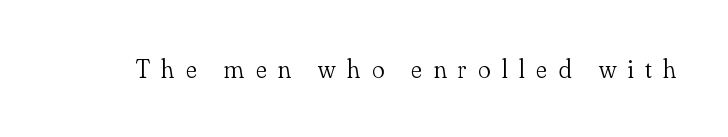
The glyphs are unaccompanied by any horizontal stroke below them. This is the regular roman posture of the typeface. Think standard paragraph weight, or any step lighter than that. The tracking jumps out immediately: characters are airy and widely separated.
